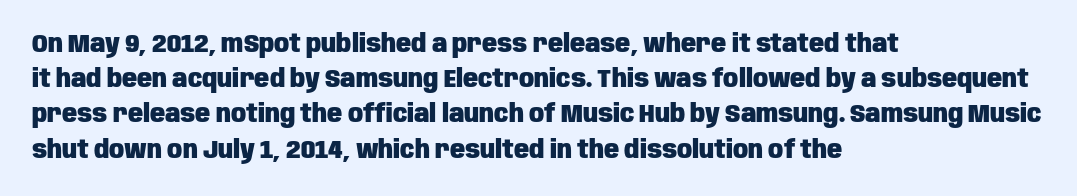
{"italic": "no", "bold": "yes", "underline": "no", "align": "left", "line_spacing": "normal", "line_spacing_ratio": 1.41, "letter_spacing": "normal", "letter_spacing_em": 0.0, "glyph_px": 25}
